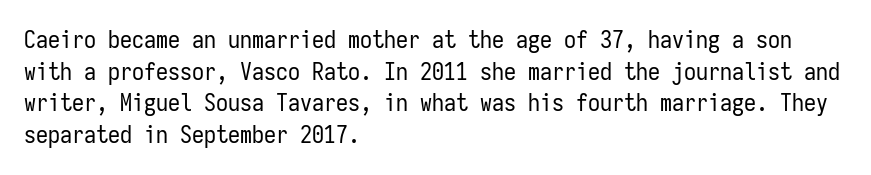
The image shows 24 px text type, upright; set left-aligned, normal line spacing (1.32x), normal letter spacing, not underlined.
